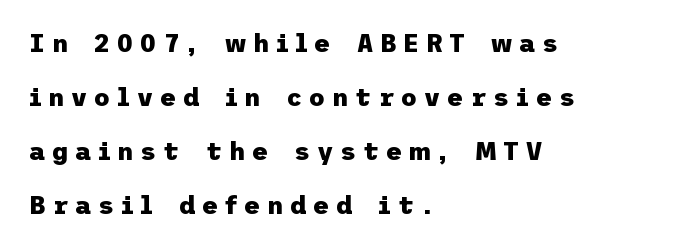
The designer dialed line spacing up above the default. Letter spacing: wide. Summary of weight: heavy, a full bold. This sample uses an upright cut, with every glyph sitting square on the baseline.
